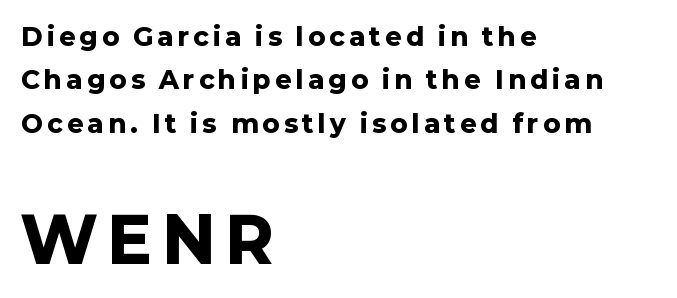
Quick note: underline off. Is this a sans? Yes — the strokes have no serifs. It's the straight-up-and-down kind of type. The face used here is proportionally spaced, like ordinary book or web type. Where is the straight margin? On the left.
